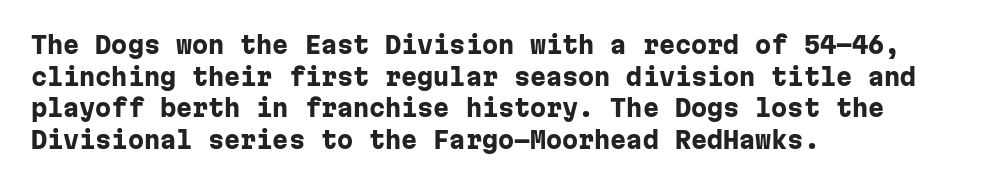
{"italic": "no", "bold": "yes", "underline": "no", "align": "left", "line_spacing": "normal", "line_spacing_ratio": 1.38, "letter_spacing": "normal", "letter_spacing_em": 0.0, "glyph_px": 23}
